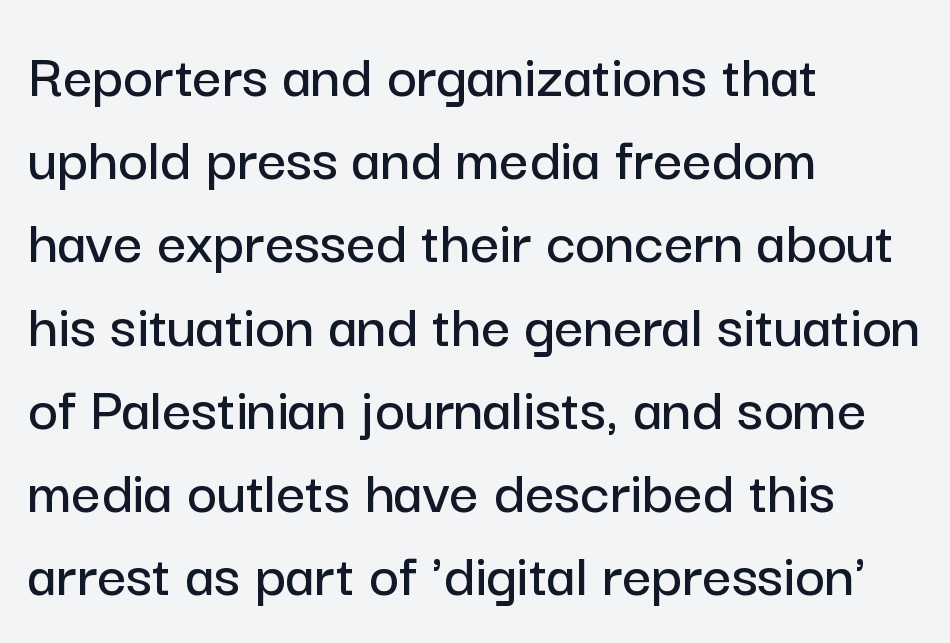
Q: Is the text italic (slanted)? A: No, it is upright.
Q: Is the typeface a serif or a sans-serif typeface? A: Sans-serif.
Q: Is the text underlined? A: No.
Q: How is the paragraph aligned? A: Left-aligned.
Q: Is the spacing between letters normal or unusually wide? A: Normal.
Q: Is the spacing between lines tight, normal or loose? A: Normal.
Q: Width (condensed, normal, or wide)? A: Normal.
Q: Stroke contrast? A: Low.
Q: x-height? A: Medium.
Q: Monospaced? A: No.
